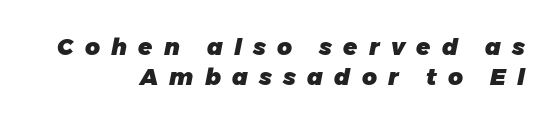
Heavy, bold letterforms. The foot of each line stays bare and open. Look at the tracking — it's clearly loosened, letters drifting apart. A flush-right, rag-left setting is used for this passage. Italic? Definitely — the glyphs are oblique. Is there much room between lines? A standard amount, neither cramped nor airy.
